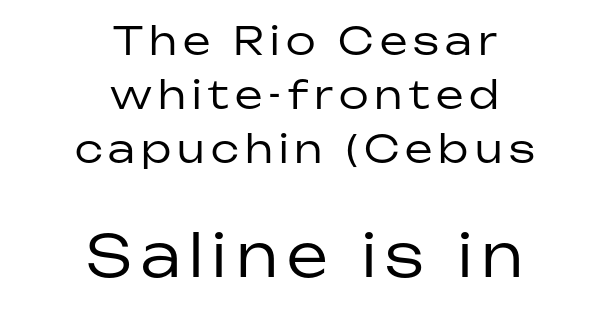
Q: Is the text bold? A: No.
Q: Is the text italic (slanted)? A: No, it is upright.
Q: Is the typeface a serif or a sans-serif typeface? A: Sans-serif.
Q: Is the text underlined? A: No.
Q: How is the paragraph aligned? A: Centered.
Q: Is the spacing between lines tight, normal or loose? A: Normal.
Q: Which block of text is set in a larger size, the first (top) or the second (bottom)? A: The second (bottom) one.
Q: Width (condensed, normal, or wide)? A: Normal.
Q: Stroke contrast? A: Low.
Q: x-height? A: Medium.
Q: Monospaced? A: No.
